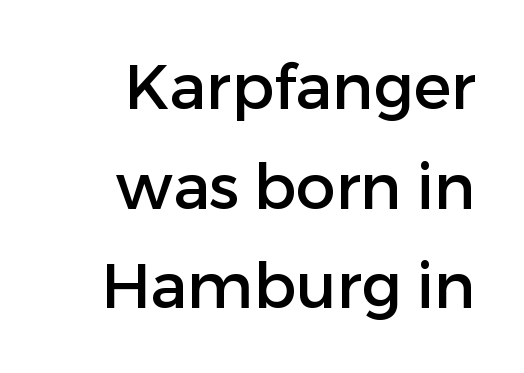
In terms of leading, this rendering sits right in the middle. Regarding serifs, this sample does without them. This sample is right-justified, so line beginnings fall wherever the words allow. This is the regular roman posture of the typeface. Compared with typical body copy, the letter spacing here is the same. Spacing verdict: proportional, widths tailored to each character.
